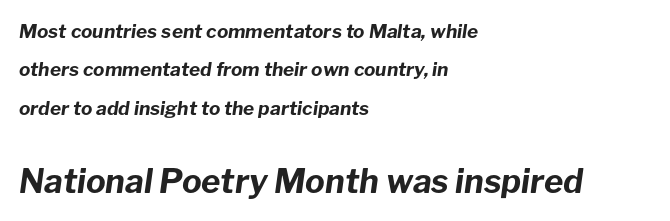
Its strokes are broad and dark, the hallmark of bold type. A typesetter would call this proportional, since set widths differ per character. Leading: increased. Posture: slanted. Two sizes are in play, and the larger belongs to the second block. Students, note that the glyphs here touch the page at normal intervals.
